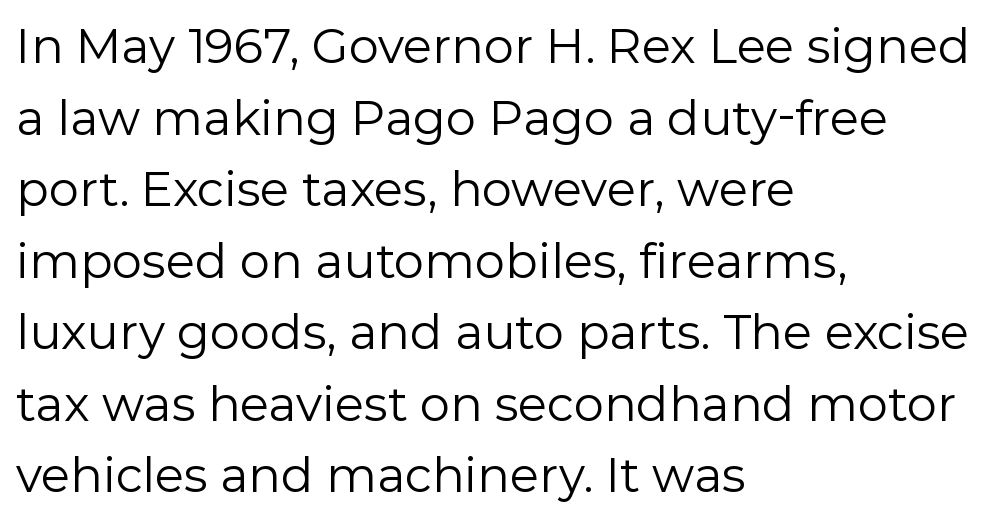
A sans-serif font was chosen for this passage. Does the copy run flush right? No — it runs flush left. Regular leading. The area under the type is left untouched. Words appear dense and cohesive because spacing is normal. Posture: vertical.
